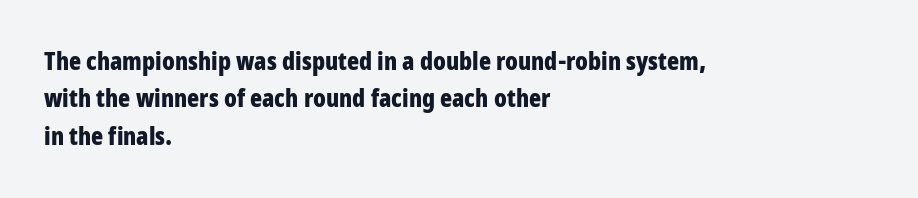
The image shows 25 px bold type, upright; set left-aligned, normal line spacing (1.5x), normal letter spacing, not underlined.
